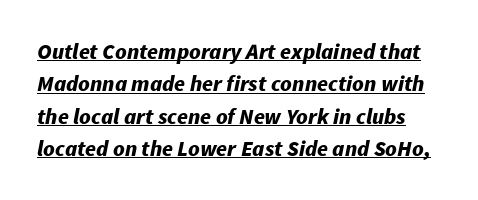
Spacing between characters is what you'd get straight out of the box. It's the slanting kind of type. Caption: bold face, heavy strokes. You can see a thin bar hugging the bottom of the glyphs. Horizontal bands of white between lines are of average thickness.
